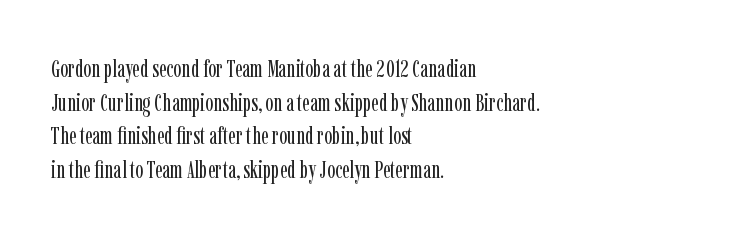
The image shows 24 px text type, upright; set left-aligned, normal line spacing (1.4x), normal letter spacing, not underlined.
